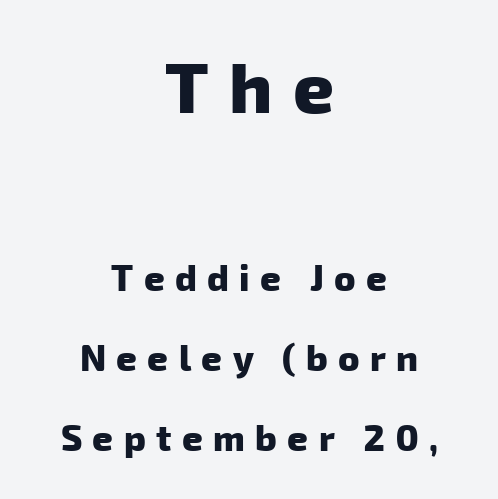
The image shows 71 px heavy sans-serif type; set centered, loose line spacing (2.22x), unusually wide letter spacing (+0.29 em), not underlined; the first (top) block is 1.97x larger; low stroke contrast and a medium x-height.
